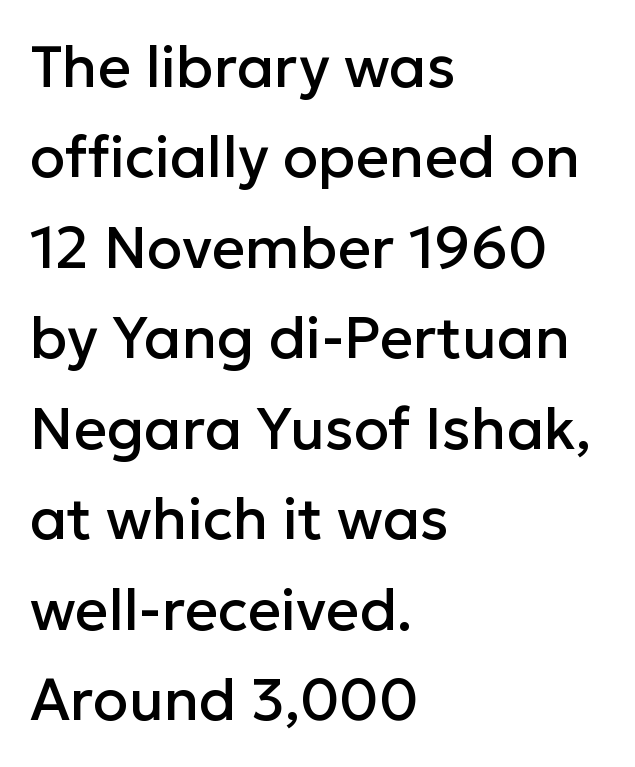
The image shows 58 px sans-serif type, upright; set left-aligned, normal line spacing (1.56x), normal letter spacing, not underlined; low stroke contrast and a medium x-height.
